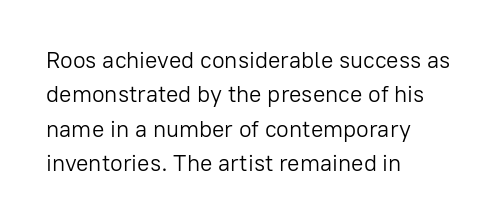
The vertical gap from one line to the next is medium. These lines were composed using upright roman letters. Horizontal alignment here is leftward, the default for most running prose. The gaps between neighbouring characters are ordinary and unremarkable. Weight: regular or lighter.
